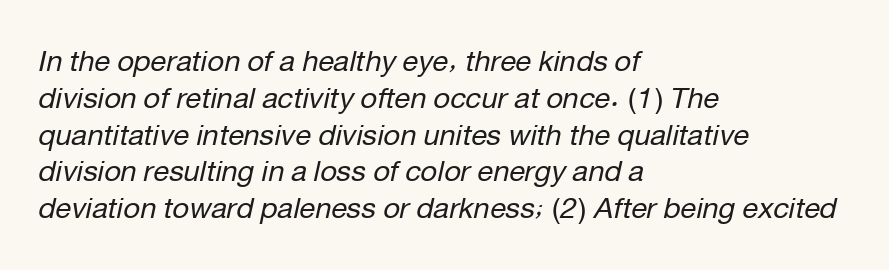
The image shows 29 px regular-weight type, italic (leaning right); set left-aligned, normal line spacing (1.27x), normal letter spacing, not underlined; low stroke contrast and a medium x-height.
